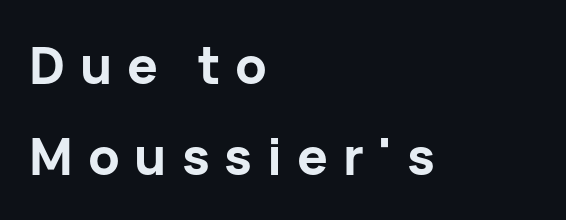
The image shows 51 px bold sans-serif type, upright; set left-aligned, line spacing 1.78x, unusually wide letter spacing (+0.29 em), not underlined; low stroke contrast and a medium x-height.
